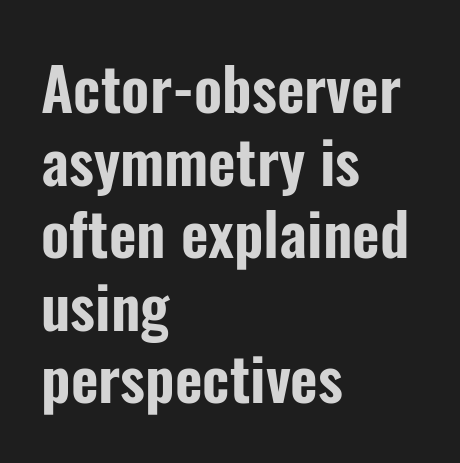
{"serif": "no", "italic": "no", "width": "condensed", "stroke_contrast": "low", "x_height": "medium", "monospaced": "no", "underline": "no", "align": "left", "line_spacing_ratio": 1.21, "letter_spacing": "normal", "letter_spacing_em": 0.0, "glyph_px": 60}
